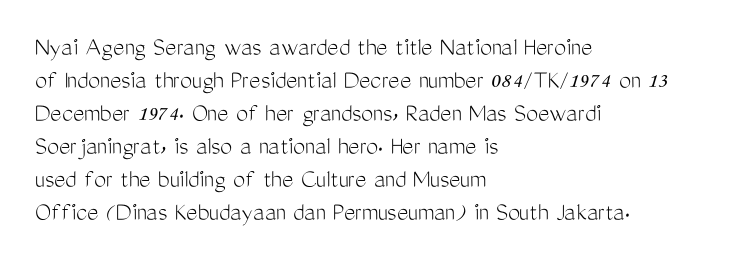
{"italic": "no", "bold": "no", "underline": "no", "align": "left", "line_spacing_ratio": 1.22, "letter_spacing": "normal", "letter_spacing_em": 0.0, "glyph_px": 27}
